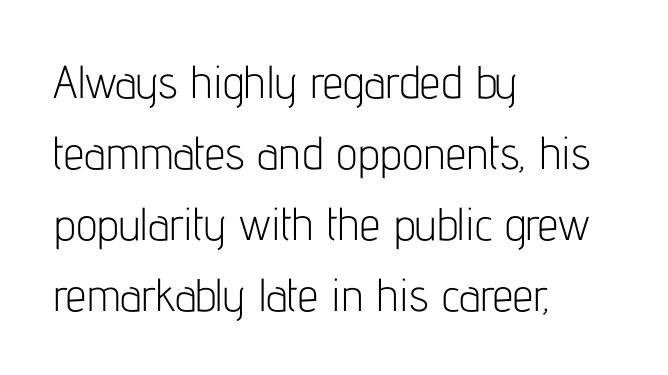
The image shows 46 px light, condensed sans-serif type, upright; set left-aligned, normal line spacing (1.54x), normal letter spacing, not underlined; low stroke contrast and a medium x-height.
